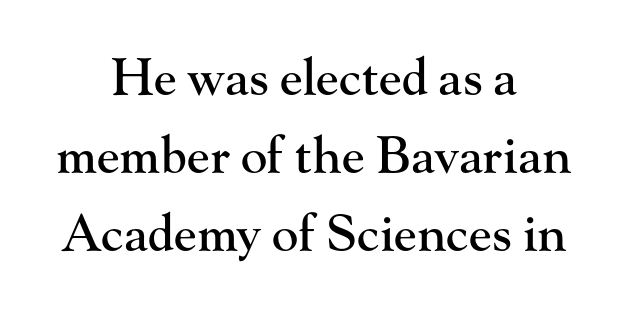
Unmarked baselines from the first word to the last. Posture: straight, roman, zero tilt. This sample has the flowing, uneven cadence of proportional lettering. Centered paragraph, ragged on both sides.
